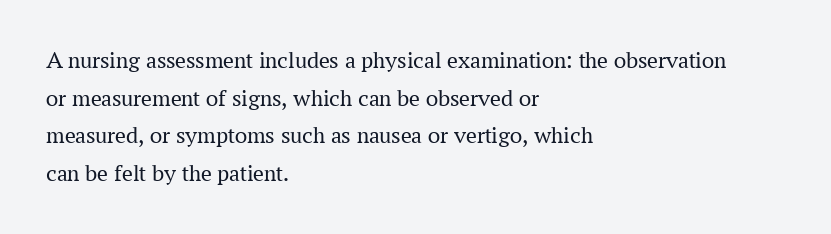
{"italic": "no", "bold": "no", "underline": "no", "align": "left", "line_spacing": "normal", "line_spacing_ratio": 1.57, "letter_spacing": "normal", "letter_spacing_em": 0.0, "glyph_px": 24}
